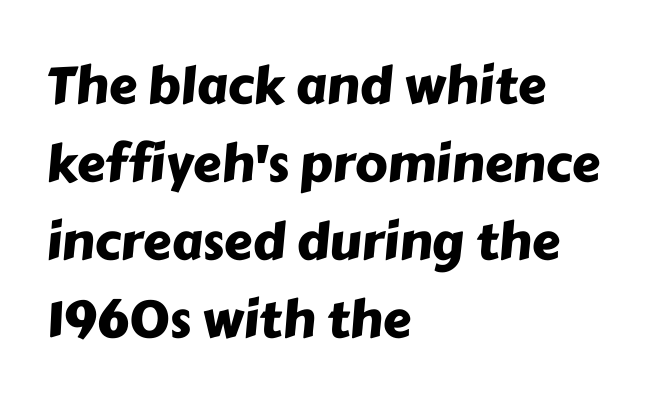
The image shows 51 px sans-serif type; set left-aligned, normal line spacing (1.53x), normal letter spacing, not underlined; low stroke contrast and a medium x-height.
